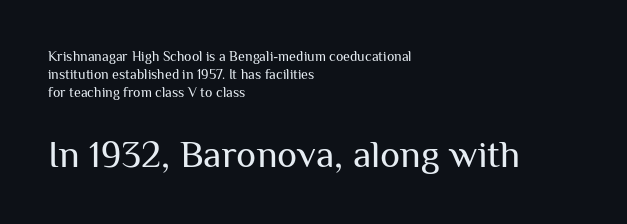
{"serif": "no", "italic": "no", "bold": "no", "weight": "regular", "width": "normal", "stroke_contrast": "medium", "x_height": "medium", "monospaced": "no", "underline": "no", "align": "left", "line_spacing": "normal", "line_spacing_ratio": 1.27, "letter_spacing": "normal", "letter_spacing_em": 0.0, "larger_block": "second", "size_ratio": 2.71, "glyph_px": 38}
